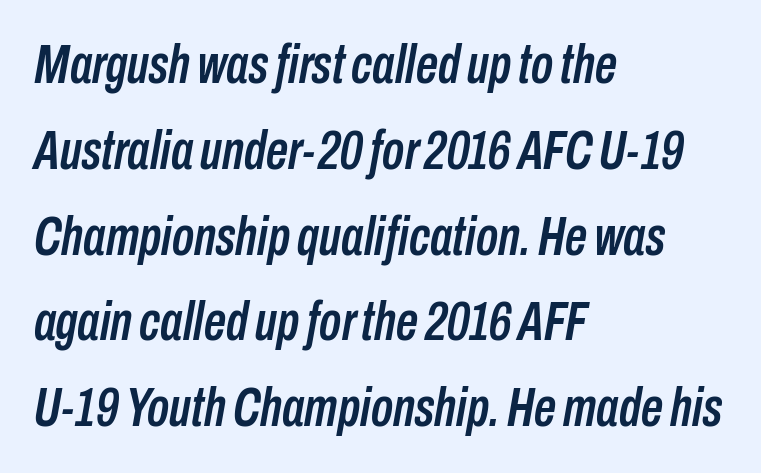
Q: Is the text italic (slanted)? A: Yes, it leans right by about 10 degrees.
Q: Is the text underlined? A: No.
Q: How is the paragraph aligned? A: Left-aligned.
Q: Is the spacing between letters normal or unusually wide? A: Normal.
Q: Is the spacing between lines tight, normal or loose? A: Normal.
Q: Width (condensed, normal, or wide)? A: Condensed.
Q: Stroke contrast? A: Low.
Q: x-height? A: Medium.
Q: Monospaced? A: No.
